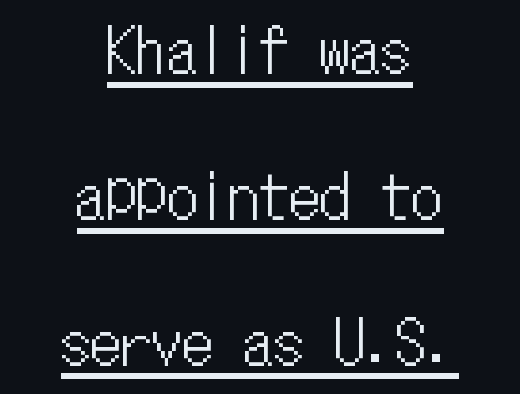
The letters sit at their default tracking, neither squeezed nor spread. A typesetter would call this leading open, well beyond the default. A student would call this center alignment; a typographer would say set centered. The rendering uses the underline text-decoration. The letters stand straight up with perfectly vertical stems.
